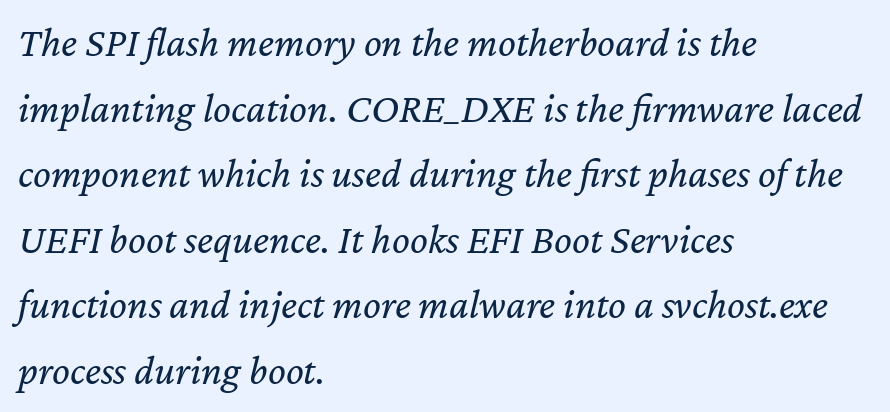
Q: Is the text bold? A: No.
Q: Is the text italic (slanted)? A: Yes, it leans right by about 12 degrees.
Q: Is the text underlined? A: No.
Q: How is the paragraph aligned? A: Left-aligned.
Q: Is the spacing between letters normal or unusually wide? A: Normal.
Q: Is the spacing between lines tight, normal or loose? A: Normal.
Q: Width (condensed, normal, or wide)? A: Normal.
Q: Stroke contrast? A: Low.
Q: x-height? A: Medium.
Q: Monospaced? A: No.
